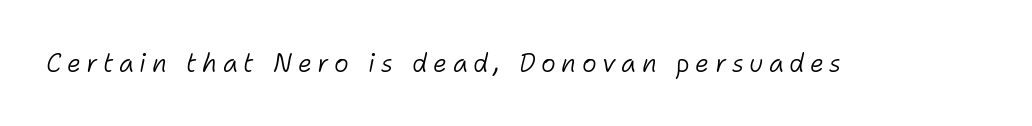
{"italic": "yes", "lean": "right", "slant_degrees": 11, "bold": "no", "underline": "no", "letter_spacing": "wide", "letter_spacing_em": 0.22, "glyph_px": 25}
